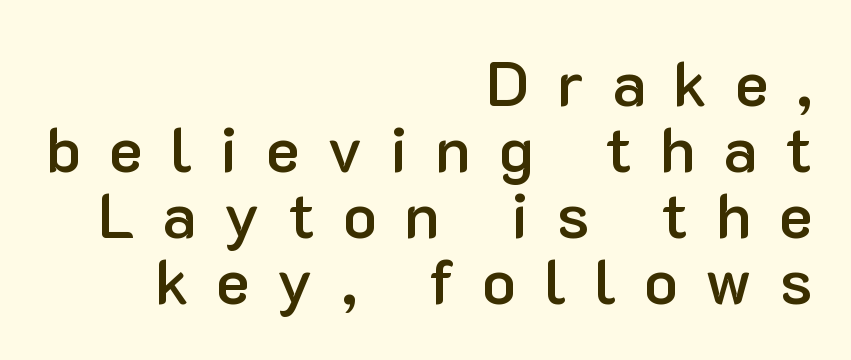
These lines are set flush right with a ragged left edge. The glyphs in this specimen are sans serif. Students, this is semibold: more ink than regular, less than bold. There is plenty of visible air inserted between adjacent glyphs.
